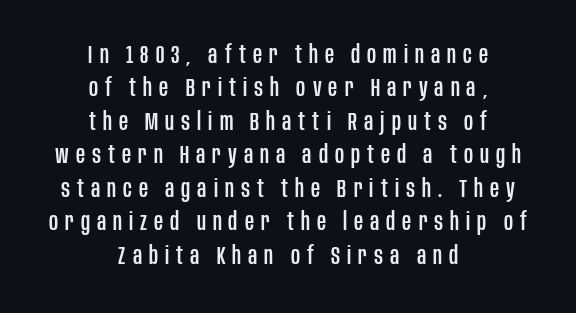
The rendering inserts visible extra space after every character. Ordinary non-slanted type is in use. The block of text has a typical density, with ordinary space between rows. Alignment: centered. The words here are not underlined.
